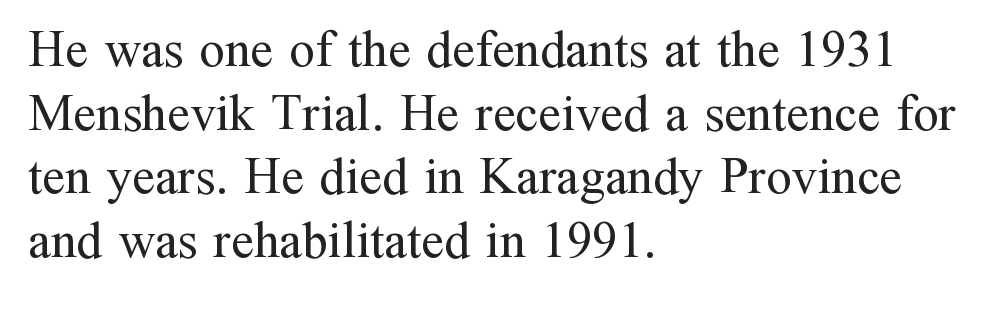
{"serif": "yes", "italic": "no", "bold": "no", "weight": "regular", "width": "normal", "stroke_contrast": "medium", "x_height": "medium", "monospaced": "no", "underline": "no", "align": "left", "line_spacing": "normal", "line_spacing_ratio": 1.25, "letter_spacing": "normal", "letter_spacing_em": 0.0, "glyph_px": 51}
